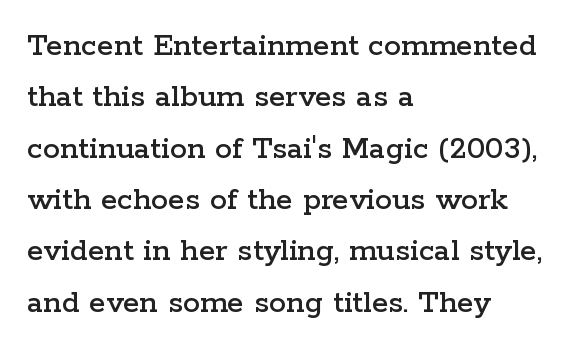
Ascenders rise straight up at ninety degrees. These lines keep a tight, regular rhythm from letter to letter. Serif or sans? Serif — the stroke terminals have little feet. Vertically, the passage feels balanced, rows spaced as you'd expect. Each line starts at the same left margin while the right side varies. This sample has the flowing, uneven cadence of proportional lettering.
